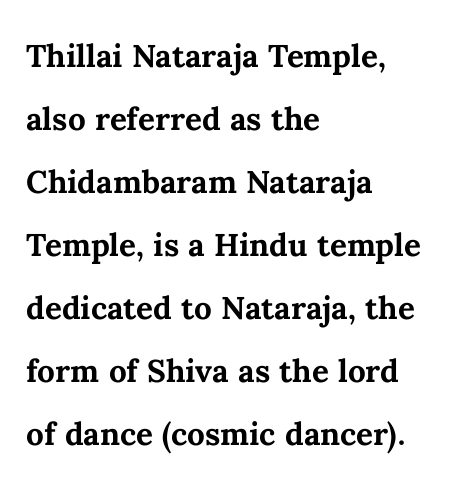
Q: Is the text bold? A: Yes.
Q: Is the text italic (slanted)? A: No, it is upright.
Q: Is the text underlined? A: No.
Q: How is the paragraph aligned? A: Left-aligned.
Q: Is the spacing between letters normal or unusually wide? A: Normal.
Q: Is the spacing between lines tight, normal or loose? A: Normal.
Q: Width (condensed, normal, or wide)? A: Normal.
Q: Stroke contrast? A: Medium.
Q: x-height? A: Medium.
Q: Monospaced? A: No.
